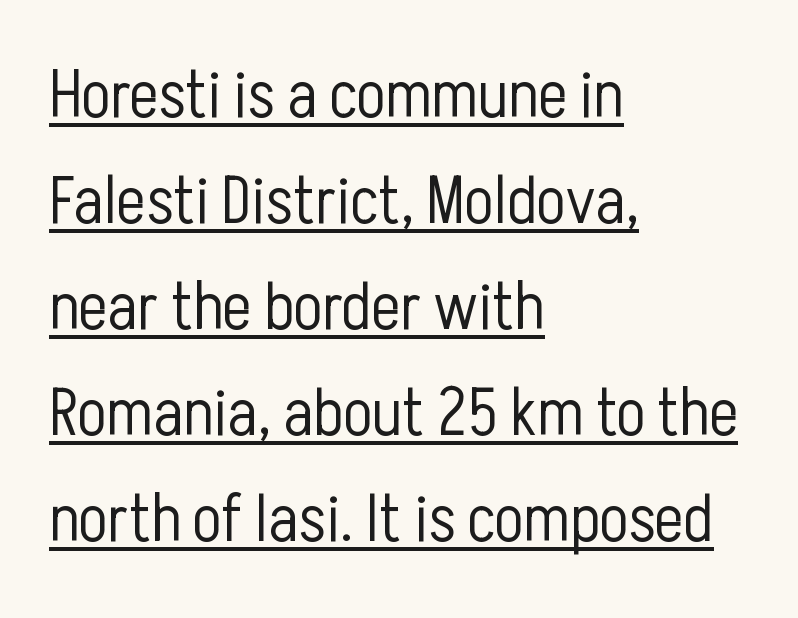
Each line starts at the same left margin while the right side varies. The rendered words wear a rule along their underside. Letter spacing: default. A typesetter would call this proportional, since set widths differ per character. Vertical stems look standard width or narrower in stroke.
